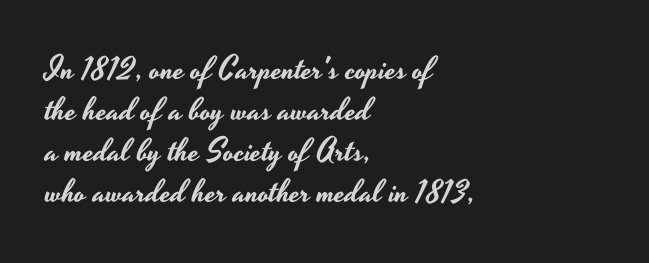
There is no visible air inserted between adjacent glyphs. Look at the bottom of the vertical strokes: they stop flat, with no serifs. Do the characters align in a grid? No, the font is proportional. The area under the type is left untouched.
